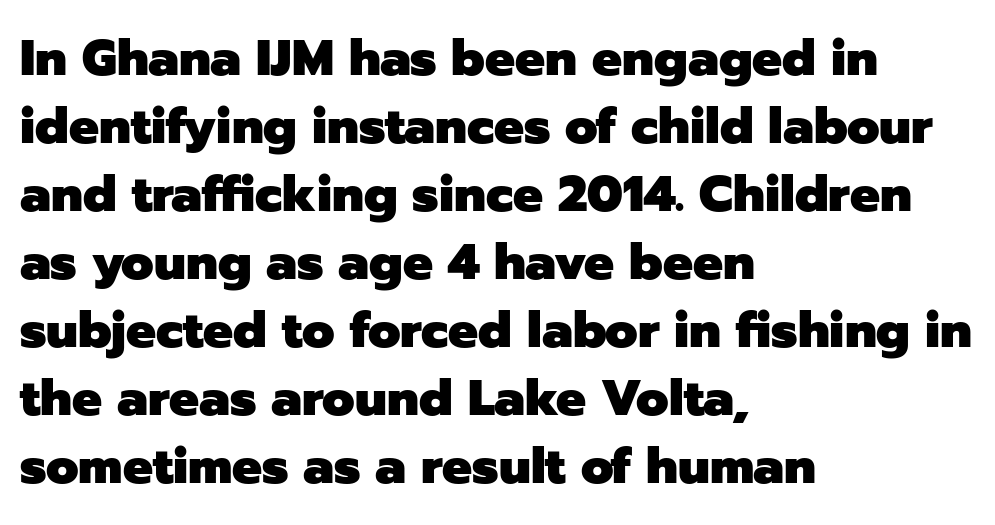
{"serif": "no", "italic": "no", "bold": "yes", "weight": "heavy", "width": "normal", "stroke_contrast": "low", "x_height": "medium", "monospaced": "no", "underline": "no", "align": "left", "line_spacing": "normal", "line_spacing_ratio": 1.36, "letter_spacing": "normal", "letter_spacing_em": 0.0, "glyph_px": 50}
